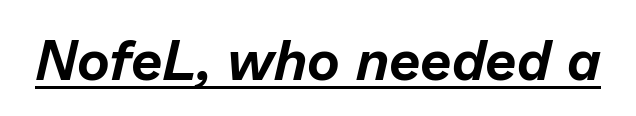
The image shows 56 px text type, italic (leaning right); set normal letter spacing, underlined; low stroke contrast and a medium x-height.
